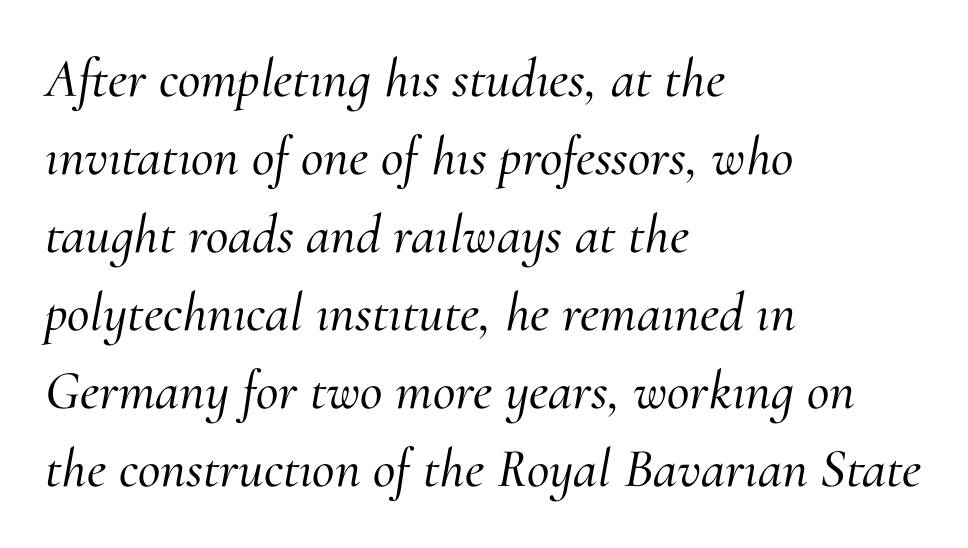
The image shows 55 px serif type, italic (leaning right); set left-aligned, normal line spacing (1.42x), normal letter spacing, not underlined; medium stroke contrast and a small x-height.
